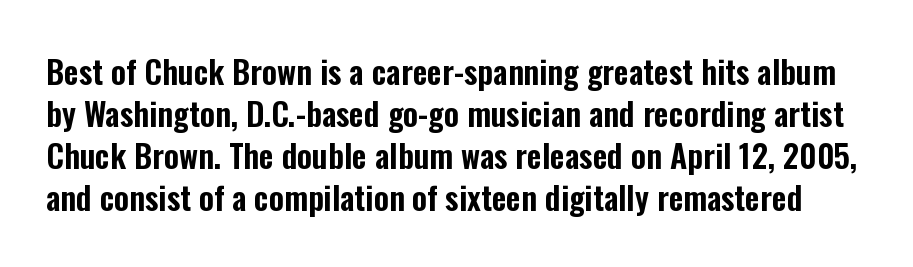
The image shows 32 px condensed sans-serif type, upright; set normal line spacing (1.31x), normal letter spacing, not underlined; low stroke contrast and a medium x-height.
